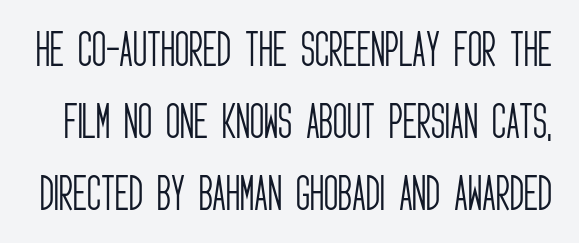
The type is set solid horizontally, with unmodified tracking. Is this a fixed-width face? No — the glyphs have proportional, varying widths. Check where the strokes stop: nothing finishes them off — pure sans. No extra ink here — the face is not bold. Plain, unruled lines of type.
